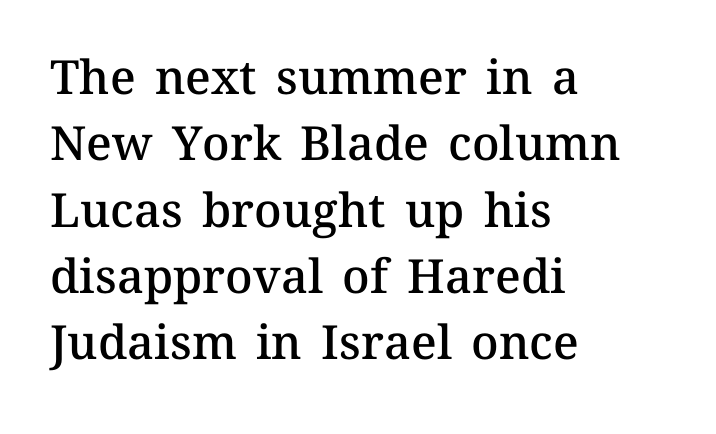
{"italic": "no", "bold": "semi", "weight": "semibold", "width": "normal", "stroke_contrast": "medium", "x_height": "medium", "monospaced": "no", "underline": "no", "align": "left", "line_spacing": "normal", "line_spacing_ratio": 1.41, "letter_spacing": "normal", "letter_spacing_em": 0.0, "glyph_px": 47}
